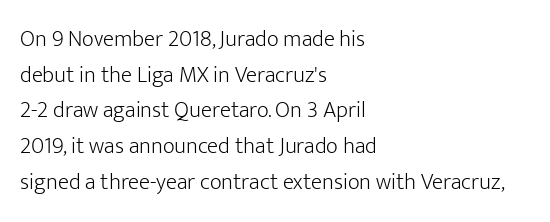
Q: Is the text bold? A: No.
Q: Is the text italic (slanted)? A: No, it is upright.
Q: Is the text underlined? A: No.
Q: How is the paragraph aligned? A: Left-aligned.
Q: Is the spacing between letters normal or unusually wide? A: Normal.
Q: Is the spacing between lines tight, normal or loose? A: Normal.
